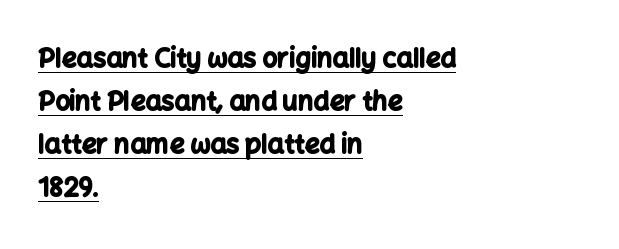
Each new line begins a customary step beneath the previous one. Caption: standard tracking, unaltered. The typography opts for an upright posture over an oblique one. Its strokes are broad and dark, the hallmark of bold type.
